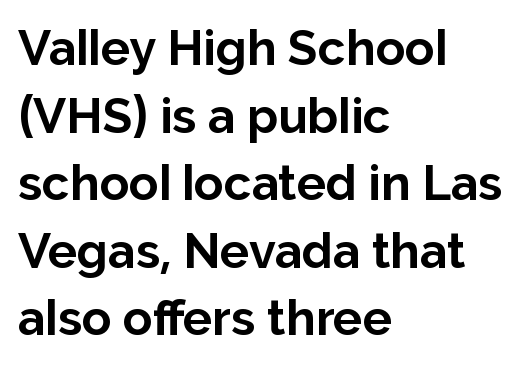
Only glyphs here, with clear space below each row. A typesetter would label this face a sans. This sample uses an upright cut, with every glyph sitting square on the baseline. Inter-character spacing is left at the font's built-in metrics.
